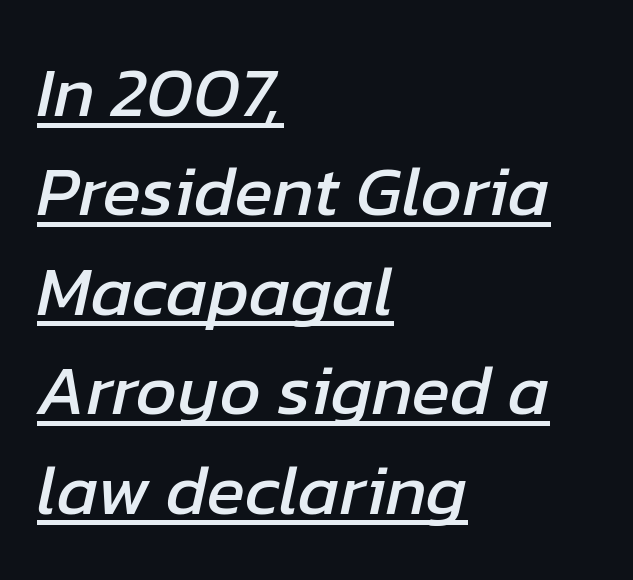
The passage is arranged the way most books set body copy — flush left. No extra tracking has been applied to these lines. The letters advance in unequal steps, a hallmark of proportional type. Does the leading feel generous? No, just average. The lettering is marked with a stroke running underneath it.
